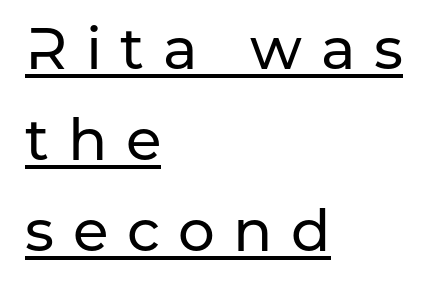
{"serif": "no", "italic": "no", "width": "normal", "stroke_contrast": "low", "x_height": "medium", "monospaced": "no", "underline": "yes", "align": "left", "line_spacing": "normal", "line_spacing_ratio": 1.57, "letter_spacing": "wide", "letter_spacing_em": 0.32, "glyph_px": 58}
